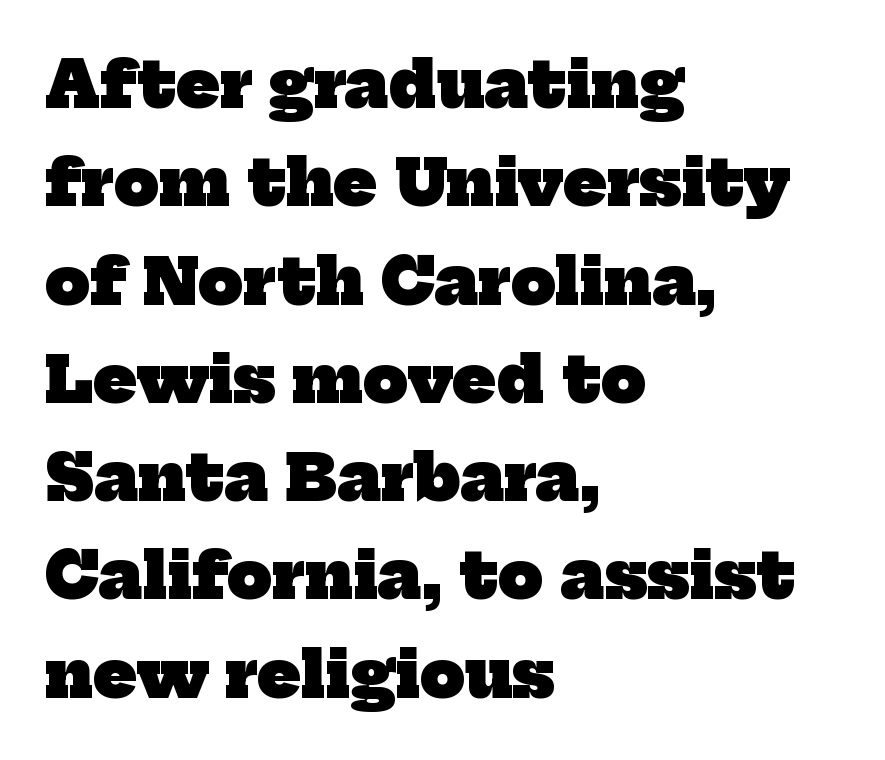
Q: Is the text bold? A: Yes.
Q: Is the typeface a serif or a sans-serif typeface? A: Serif.
Q: Is the text underlined? A: No.
Q: How is the paragraph aligned? A: Left-aligned.
Q: Is the spacing between letters normal or unusually wide? A: Normal.
Q: Is the spacing between lines tight, normal or loose? A: Normal.
Q: Width (condensed, normal, or wide)? A: Normal.
Q: Stroke contrast? A: Low.
Q: x-height? A: Medium.
Q: Monospaced? A: No.
